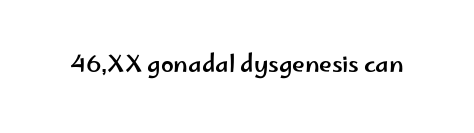
The image shows 23 px text type, upright; set normal letter spacing, not underlined.
